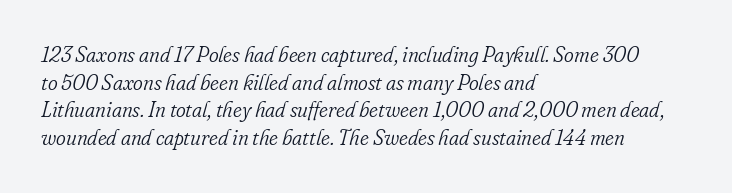
Q: Is the text bold? A: No.
Q: Is the text italic (slanted)? A: Yes, it leans right by about 16 degrees.
Q: Is the text underlined? A: No.
Q: How is the paragraph aligned? A: Left-aligned.
Q: Is the spacing between letters normal or unusually wide? A: Normal.
Q: Is the spacing between lines tight, normal or loose? A: Normal.
